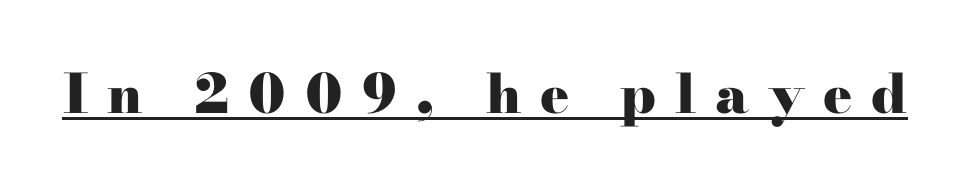
Is the letter spacing exaggerated? Yes — the characters are pushed far apart. Is there an underline? Yes — a line sits under the letters. A typesetter would mark this as roman, not italic. Do the characters align in a grid? No, the font is proportional. This rendering employs a face with finishing strokes, i.e., a serif. This is heavy type, rendered in bold.
